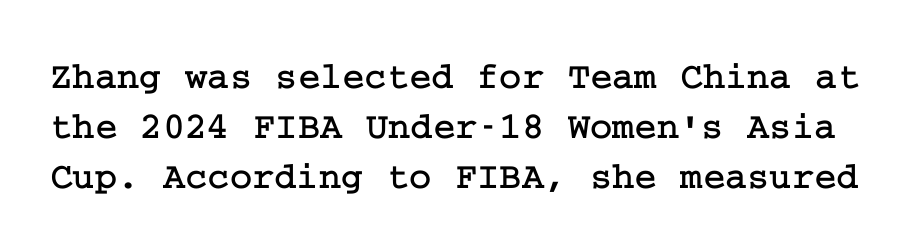
The specimen reads as upright at a glance. Plain, unruled lines of type. Serifs: yes, visible at the terminals of the letterforms. Is the letter spacing exaggerated? No — it looks like the ordinary default.
